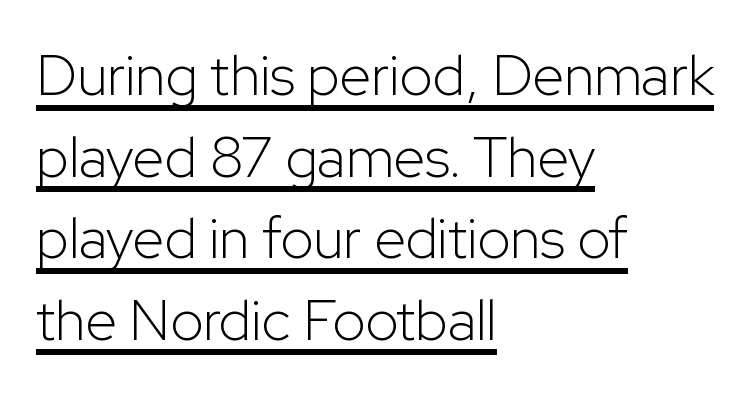
The image shows 57 px light sans-serif type, upright; set left-aligned, normal line spacing (1.43x), normal letter spacing, underlined; low stroke contrast and a medium x-height.
